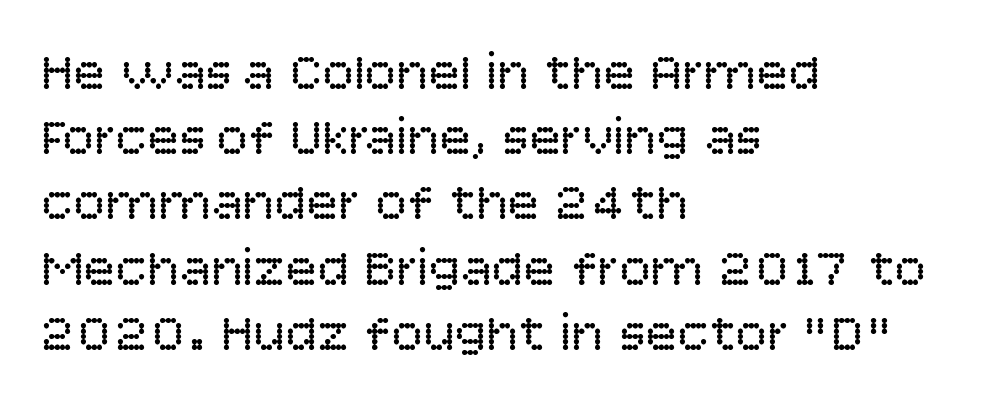
Q: Is the text bold? A: No.
Q: Is the text italic (slanted)? A: No, it is upright.
Q: Is the typeface a serif or a sans-serif typeface? A: Sans-serif.
Q: Is the text underlined? A: No.
Q: How is the paragraph aligned? A: Left-aligned.
Q: Is the spacing between letters normal or unusually wide? A: Normal.
Q: Width (condensed, normal, or wide)? A: Normal.
Q: Stroke contrast? A: Low.
Q: x-height? A: Large.
Q: Monospaced? A: No.
